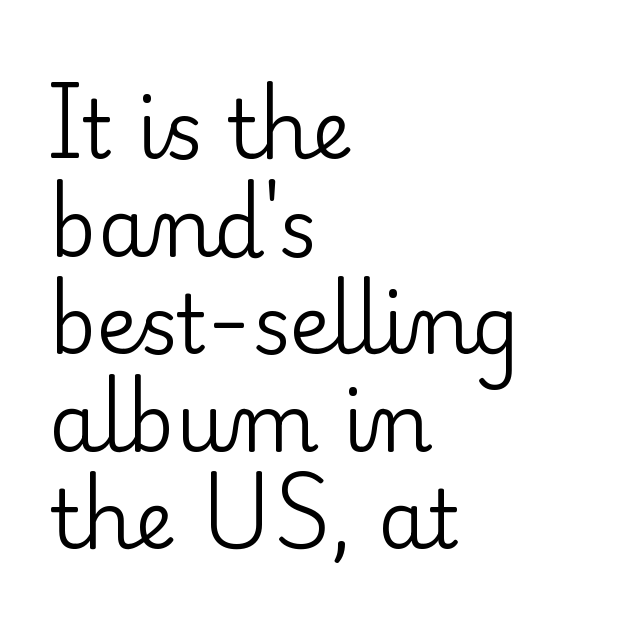
Q: Is the text bold? A: No.
Q: Is the text italic (slanted)? A: No, it is upright.
Q: Is the typeface a serif or a sans-serif typeface? A: Serif.
Q: Is the text underlined? A: No.
Q: How is the paragraph aligned? A: Left-aligned.
Q: Is the spacing between letters normal or unusually wide? A: Normal.
Q: Width (condensed, normal, or wide)? A: Normal.
Q: Stroke contrast? A: Low.
Q: x-height? A: Small.
Q: Monospaced? A: No.
